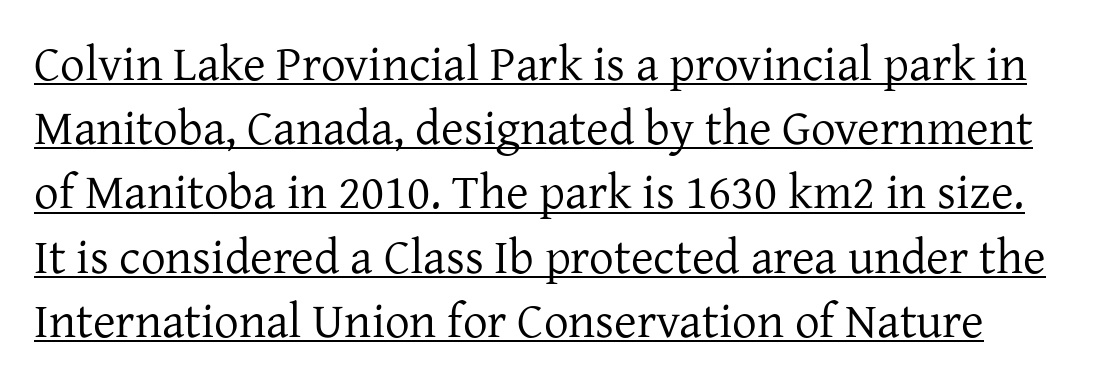
The image shows 49 px regular-weight serif type, upright; set normal line spacing (1.31x), normal letter spacing, underlined; low stroke contrast and a medium x-height.
